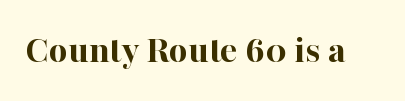
Q: Is the text bold? A: Yes.
Q: Is the text italic (slanted)? A: No, it is upright.
Q: Is the typeface a serif or a sans-serif typeface? A: Serif.
Q: Is the text underlined? A: No.
Q: Is the spacing between letters normal or unusually wide? A: Normal.
Q: Width (condensed, normal, or wide)? A: Normal.
Q: Stroke contrast? A: High.
Q: x-height? A: Medium.
Q: Monospaced? A: No.
